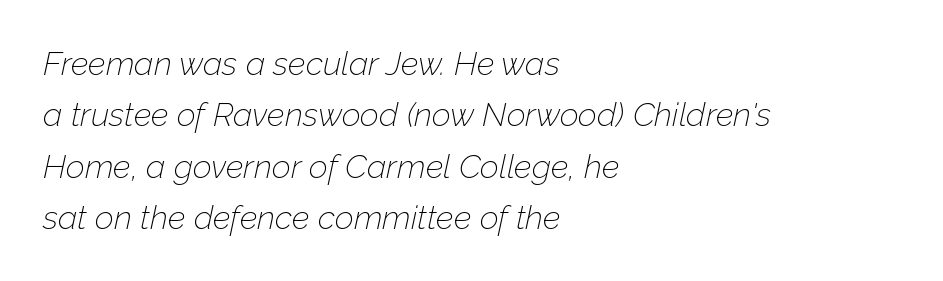
Check under the words: just untouched page. Is this a fixed-width face? No — the glyphs have proportional, varying widths. How are the letters spaced? Ordinarily, with no added tracking. This sample keeps an unexceptional amount of space between lines. Casual observation: everything's shoved over to the left.
